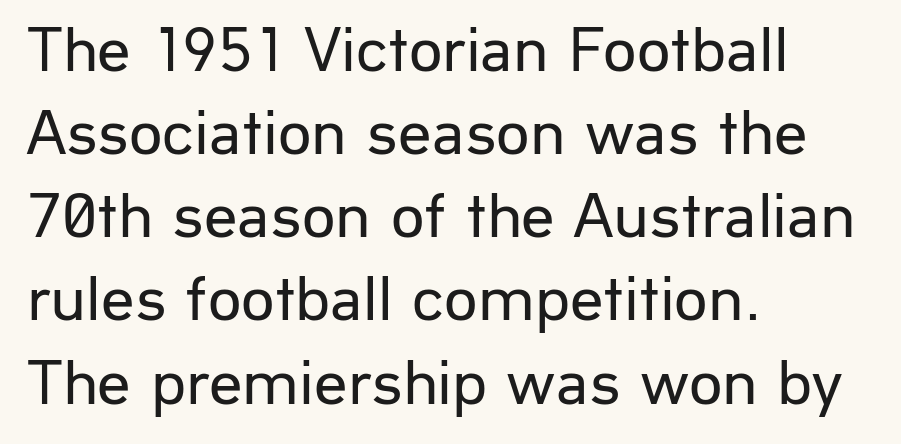
{"serif": "no", "italic": "no", "bold": "no", "weight": "regular", "width": "normal", "stroke_contrast": "low", "x_height": "medium", "monospaced": "no", "underline": "no", "align": "left", "line_spacing": "normal", "line_spacing_ratio": 1.26, "letter_spacing": "normal", "letter_spacing_em": 0.0, "glyph_px": 66}
